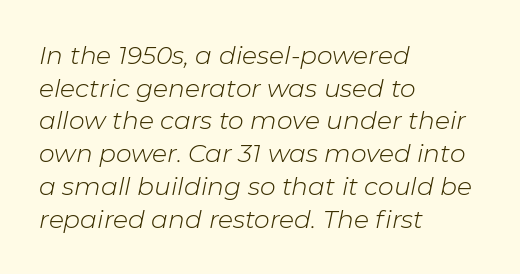
{"italic": "yes", "lean": "right", "slant_degrees": 11, "bold": "no", "underline": "no", "align": "left", "line_spacing": "normal", "line_spacing_ratio": 1.31, "letter_spacing": "normal", "letter_spacing_em": 0.0, "glyph_px": 25}
